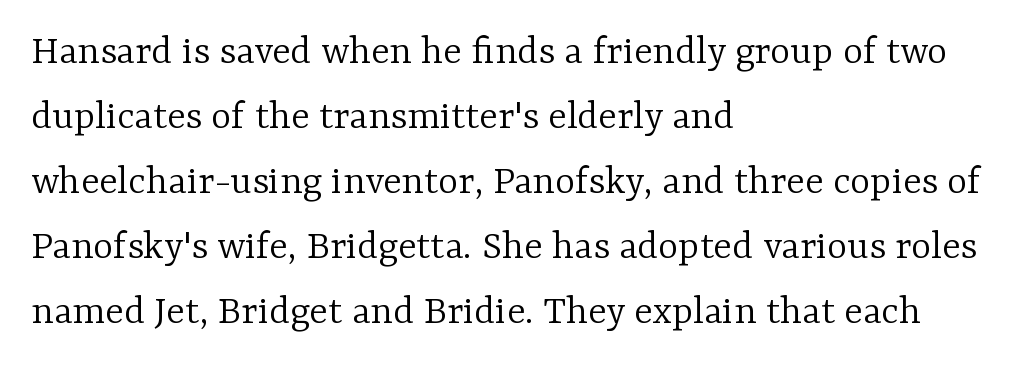
Looks like regular typesetting: each glyph gets only the width it needs. Does the lettering tilt? It doesn't — this is upright. Each word holds together tightly as a unit, with standard inter-letter gaps. Regarding leading, the lines here are spaced in the standard way.
